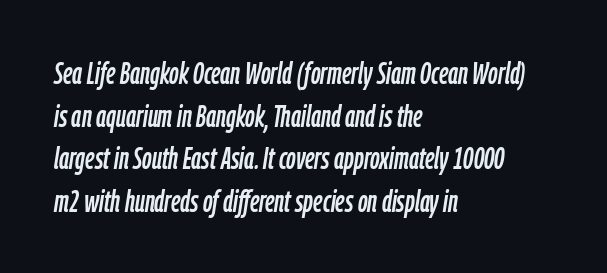
Q: Is the text italic (slanted)? A: Yes, it leans right by about 9 degrees.
Q: Is the text underlined? A: No.
Q: How is the paragraph aligned? A: Left-aligned.
Q: Is the spacing between letters normal or unusually wide? A: Normal.
Q: Is the spacing between lines tight, normal or loose? A: Normal.
Q: Width (condensed, normal, or wide)? A: Condensed.
Q: Stroke contrast? A: Low.
Q: x-height? A: Medium.
Q: Monospaced? A: No.
